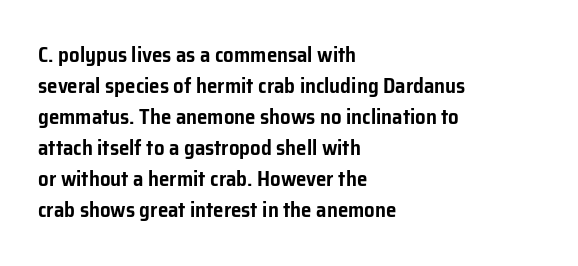
Q: Is the text italic (slanted)? A: No, it is upright.
Q: Is the text underlined? A: No.
Q: How is the paragraph aligned? A: Left-aligned.
Q: Is the spacing between letters normal or unusually wide? A: Normal.
Q: Is the spacing between lines tight, normal or loose? A: Normal.
